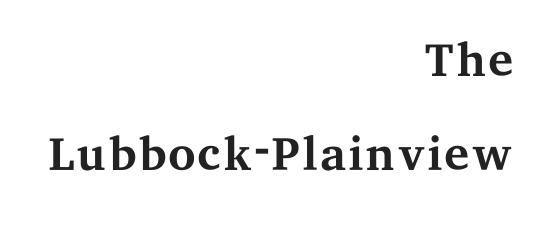
Typeset ragged left — the right edge is the straight one. A typesetter would call this proportional, since set widths differ per character. The gaps between neighbouring characters are ordinary and unremarkable. Stems and bowls with no extra thickness — not bold. A clean baseline with only descenders dipping below it.
